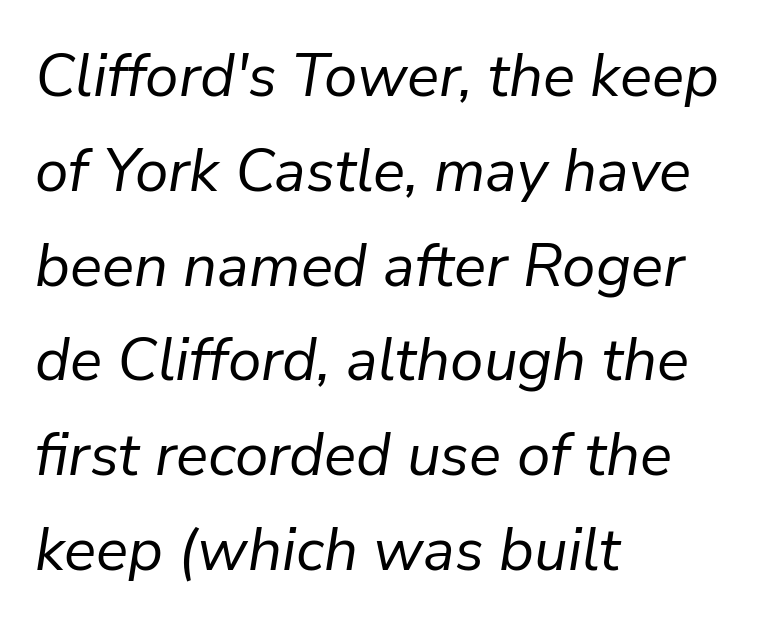
The image shows 60 px regular-weight type, italic (leaning right); set left-aligned, normal line spacing (1.58x), normal letter spacing, not underlined; low stroke contrast and a medium x-height.
